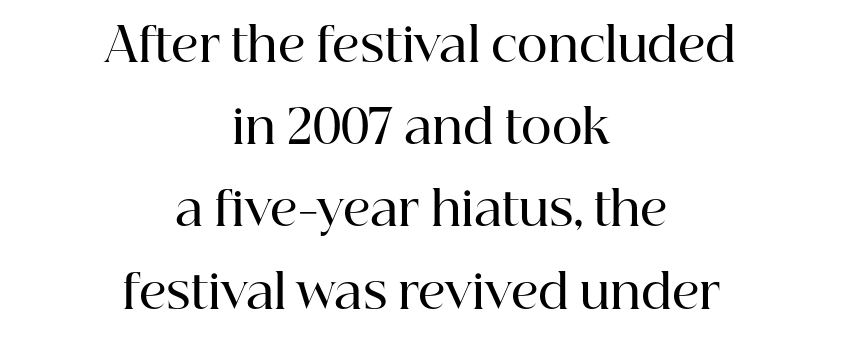
Line starts and ends both wander, symmetrically. What kind of face is this? One with serifs. Unlike italic type, these characters show no tilt at all. Short note: letters normally spaced. Underlining? Definitely not there.
